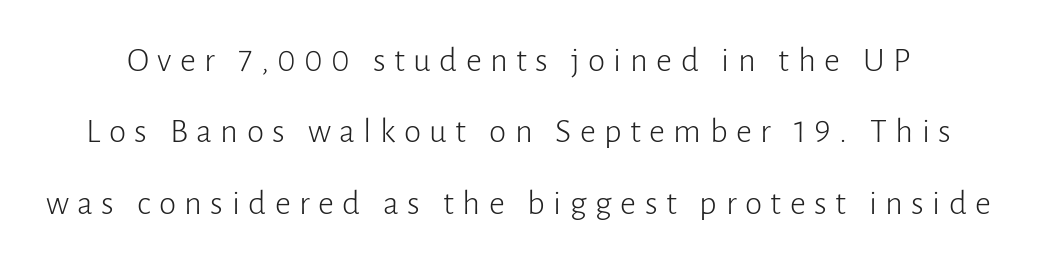
The image shows 35 px light sans-serif type, upright; set loose line spacing (2.04x), unusually wide letter spacing (+0.24 em), not underlined; low stroke contrast and a medium x-height.
